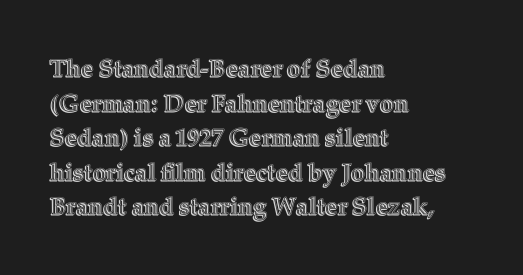
The image shows 24 px text type, upright; set left-aligned, normal line spacing (1.44x), normal letter spacing, not underlined.
